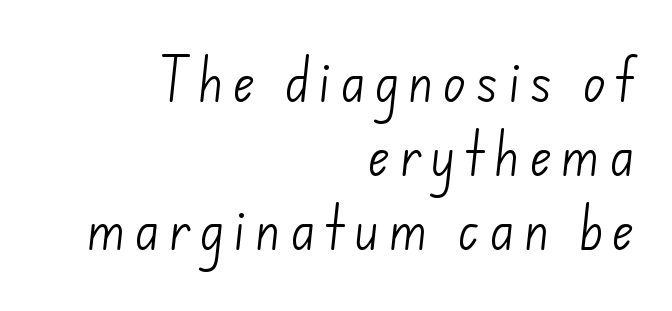
Q: Is the text bold? A: No.
Q: Is the typeface a serif or a sans-serif typeface? A: Sans-serif.
Q: Is the text underlined? A: No.
Q: How is the paragraph aligned? A: Right-aligned.
Q: Is the spacing between lines tight, normal or loose? A: Normal.
Q: Width (condensed, normal, or wide)? A: Normal.
Q: Stroke contrast? A: Low.
Q: x-height? A: Small.
Q: Monospaced? A: No.
